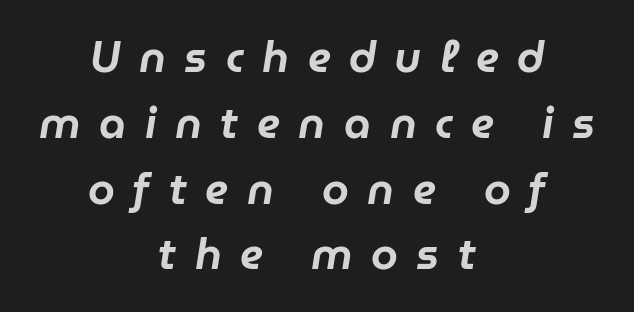
The image shows 43 px text type, italic (leaning right); set centered, normal line spacing (1.53x), unusually wide letter spacing (+0.43 em), not underlined; low stroke contrast and a medium x-height.
